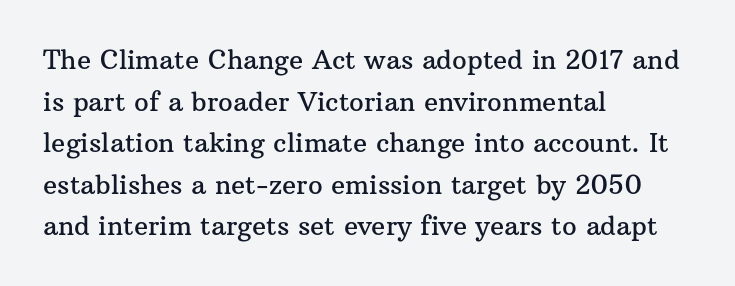
The glyphs are unaccompanied by any horizontal stroke below them. Nope, not italic — everything's standing straight. This sample keeps an unexceptional amount of space between lines. The lines are quadded left. Characters follow at the spacing the type designer built in.
